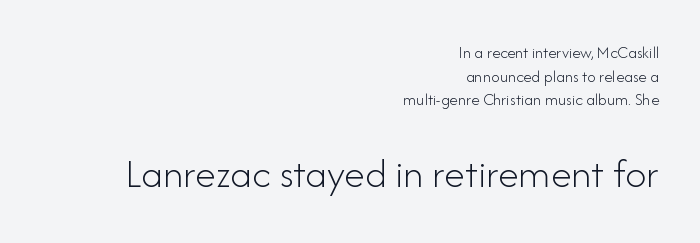
Q: Is the text bold? A: No.
Q: Is the text italic (slanted)? A: No, it is upright.
Q: Is the typeface a serif or a sans-serif typeface? A: Sans-serif.
Q: Is the text underlined? A: No.
Q: How is the paragraph aligned? A: Right-aligned.
Q: Is the spacing between letters normal or unusually wide? A: Normal.
Q: Is the spacing between lines tight, normal or loose? A: Normal.
Q: Which block of text is set in a larger size, the first (top) or the second (bottom)? A: The second (bottom) one.
Q: Width (condensed, normal, or wide)? A: Normal.
Q: Stroke contrast? A: Low.
Q: x-height? A: Small.
Q: Monospaced? A: No.
